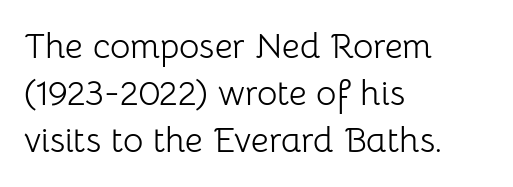
The image shows 35 px light sans-serif type, upright; set left-aligned, normal line spacing (1.34x), normal letter spacing, not underlined; low stroke contrast and a medium x-height.
